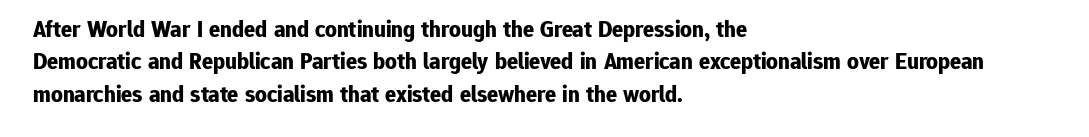
Q: Is the text bold? A: Yes.
Q: Is the text italic (slanted)? A: No, it is upright.
Q: Is the text underlined? A: No.
Q: How is the paragraph aligned? A: Left-aligned.
Q: Is the spacing between letters normal or unusually wide? A: Normal.
Q: Is the spacing between lines tight, normal or loose? A: Normal.
